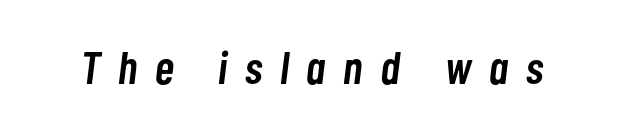
Lines of text with bare space underneath. Does the weight exceed regular? Yes, but only to semibold. Looks like regular typesetting: each glyph gets only the width it needs. The glyphs look as if they've been sheared to an angle. In terms of letterspacing, this is a distinctly airy, spread setting.
